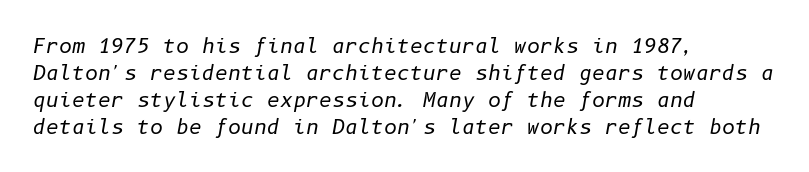
The image shows 20 px text type, italic (leaning right); set left-aligned, normal line spacing (1.35x), normal letter spacing, not underlined.
